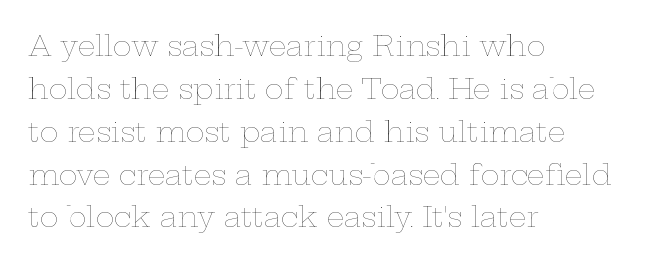
{"italic": "no", "bold": "no", "weight": "thin", "width": "wide", "stroke_contrast": "low", "x_height": "medium", "monospaced": "no", "underline": "no", "align": "left", "line_spacing": "normal", "line_spacing_ratio": 1.53, "letter_spacing": "normal", "letter_spacing_em": 0.0, "glyph_px": 28}
